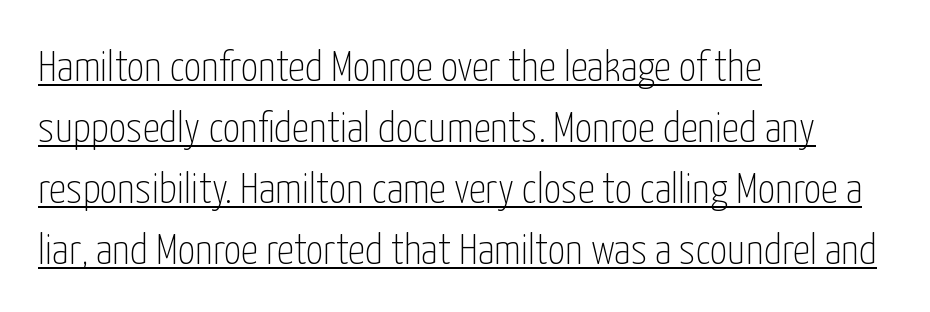
Q: Is the text bold? A: No.
Q: Is the text italic (slanted)? A: No, it is upright.
Q: Is the typeface a serif or a sans-serif typeface? A: Sans-serif.
Q: Is the text underlined? A: Yes.
Q: How is the paragraph aligned? A: Left-aligned.
Q: Is the spacing between letters normal or unusually wide? A: Normal.
Q: Is the spacing between lines tight, normal or loose? A: Normal.
Q: Width (condensed, normal, or wide)? A: Condensed.
Q: Stroke contrast? A: Low.
Q: x-height? A: Medium.
Q: Monospaced? A: No.
